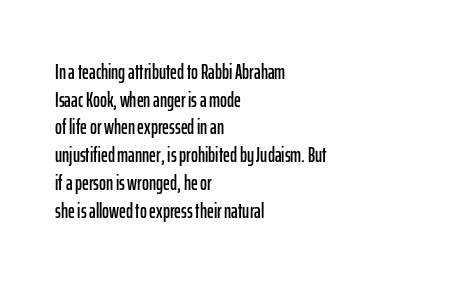
The image shows 21 px text type, upright; set left-aligned, normal line spacing (1.32x), normal letter spacing, not underlined.
